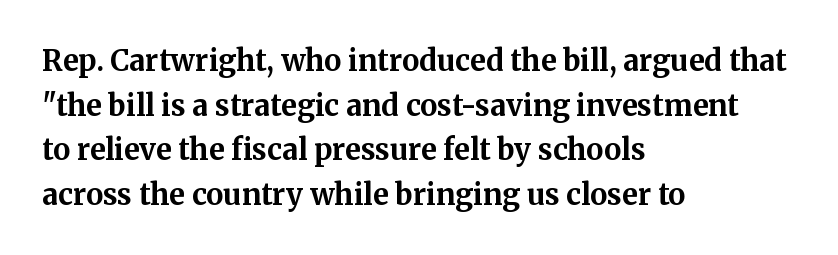
The image shows 29 px bold serif type, upright; set left-aligned, normal line spacing (1.54x), normal letter spacing, not underlined; medium stroke contrast and a medium x-height.
